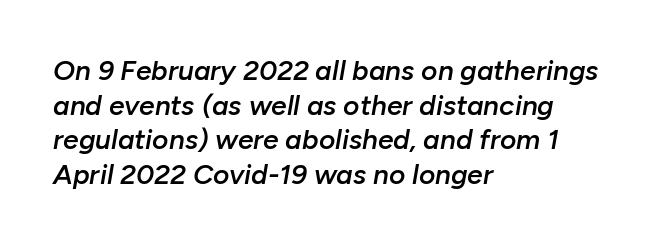
The image shows 28 px semibold type, italic (leaning right); set left-aligned, line spacing 1.24x, normal letter spacing, not underlined; low stroke contrast and a medium x-height.
